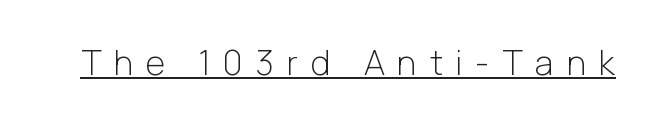
The image shows 34 px light sans-serif type, upright; set unusually wide letter spacing (+0.38 em), underlined; low stroke contrast and a medium x-height.
